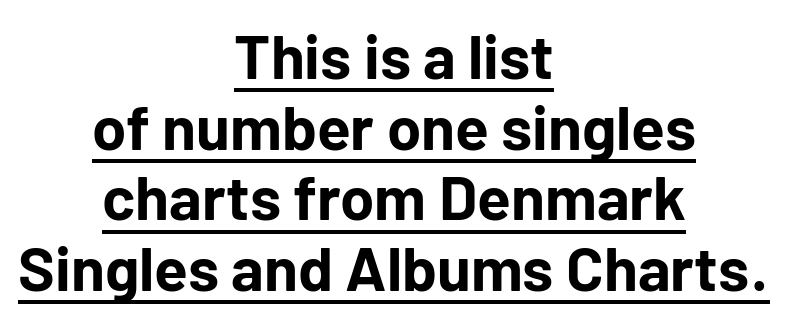
{"serif": "no", "italic": "no", "bold": "yes", "weight": "bold", "width": "normal", "stroke_contrast": "low", "x_height": "medium", "monospaced": "no", "underline": "yes", "align": "center", "line_spacing": "tight", "line_spacing_ratio": 1.14, "letter_spacing": "normal", "letter_spacing_em": 0.0, "glyph_px": 62}
